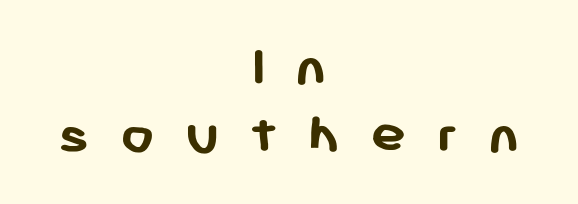
{"serif": "no", "italic": "no", "bold": "yes", "weight": "semibold", "width": "normal", "stroke_contrast": "low", "x_height": "medium", "monospaced": "no", "underline": "no", "align": "center", "line_spacing": "tight", "line_spacing_ratio": 1.13, "letter_spacing": "wide", "letter_spacing_em": 0.5, "glyph_px": 60}
